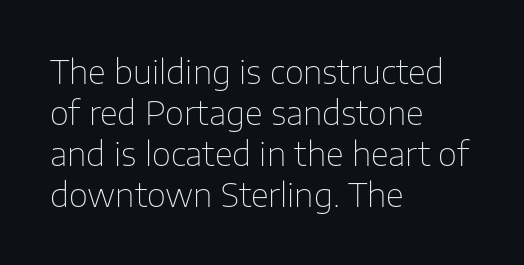
The image shows 33 px thin sans-serif type, upright; set left-aligned, line spacing 1.24x, normal letter spacing, not underlined; low stroke contrast and a medium x-height.
